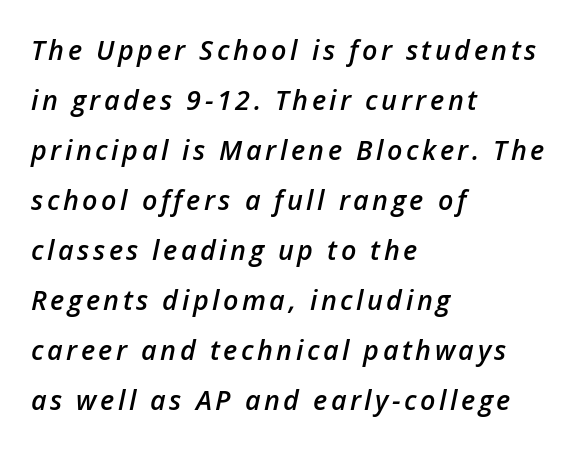
The image shows 27 px text type, italic (leaning right); set left-aligned, line spacing 1.85x, not underlined.
